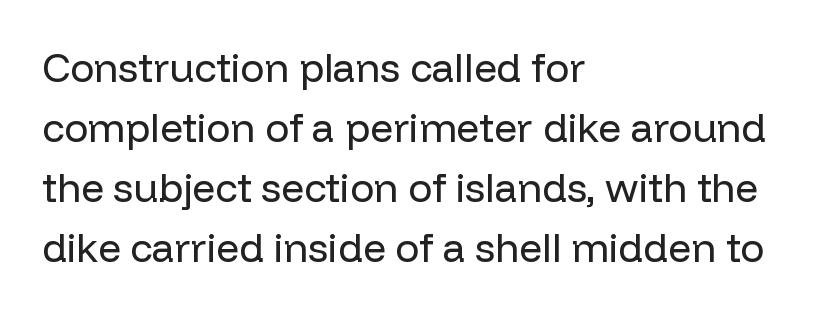
The image shows 40 px regular-weight sans-serif type, upright; set left-aligned, normal line spacing (1.5x), normal letter spacing, not underlined; low stroke contrast and a medium x-height.
